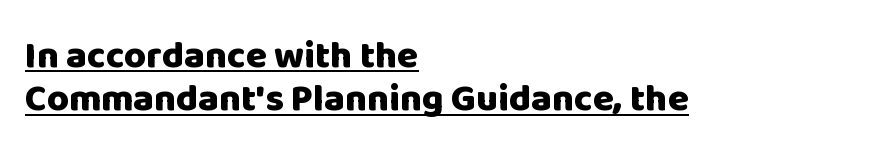
{"serif": "no", "italic": "no", "bold": "yes", "weight": "heavy", "width": "normal", "stroke_contrast": "low", "x_height": "large", "monospaced": "no", "underline": "yes", "align": "left", "line_spacing": "tight", "line_spacing_ratio": 1.14, "letter_spacing": "normal", "letter_spacing_em": 0.0, "glyph_px": 38}
